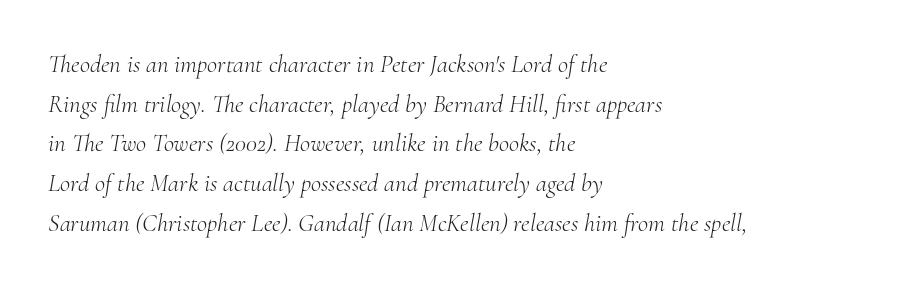
The image shows 25 px text type, italic (leaning right); set left-aligned, normal line spacing (1.59x), normal letter spacing, not underlined.
